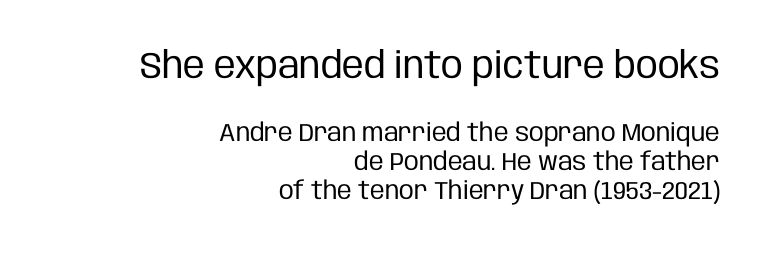
Q: Is the text bold? A: No.
Q: Is the text italic (slanted)? A: No, it is upright.
Q: Is the typeface a serif or a sans-serif typeface? A: Sans-serif.
Q: Is the text underlined? A: No.
Q: How is the paragraph aligned? A: Right-aligned.
Q: Is the spacing between letters normal or unusually wide? A: Normal.
Q: Which block of text is set in a larger size, the first (top) or the second (bottom)? A: The first (top) one.
Q: Width (condensed, normal, or wide)? A: Condensed.
Q: Stroke contrast? A: Low.
Q: x-height? A: Large.
Q: Monospaced? A: No.
